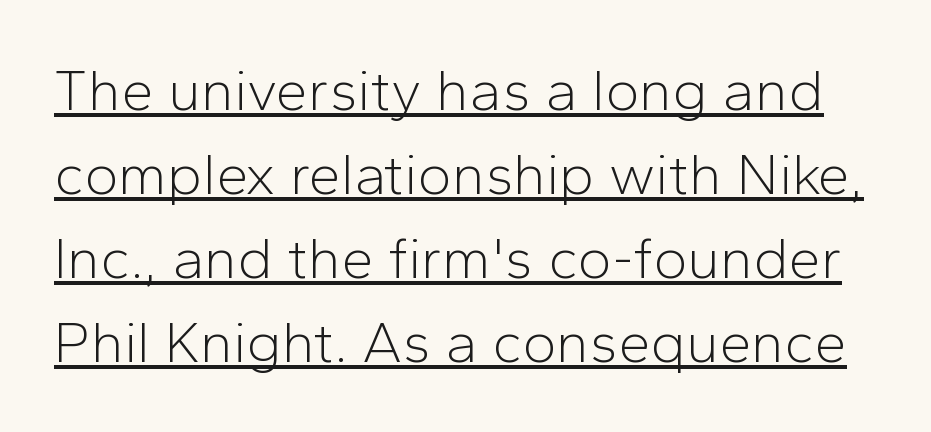
Q: Is the text bold? A: No.
Q: Is the text italic (slanted)? A: No, it is upright.
Q: Is the typeface a serif or a sans-serif typeface? A: Sans-serif.
Q: Is the text underlined? A: Yes.
Q: Is the spacing between letters normal or unusually wide? A: Normal.
Q: Is the spacing between lines tight, normal or loose? A: Normal.
Q: Width (condensed, normal, or wide)? A: Normal.
Q: Stroke contrast? A: Low.
Q: x-height? A: Medium.
Q: Monospaced? A: No.
